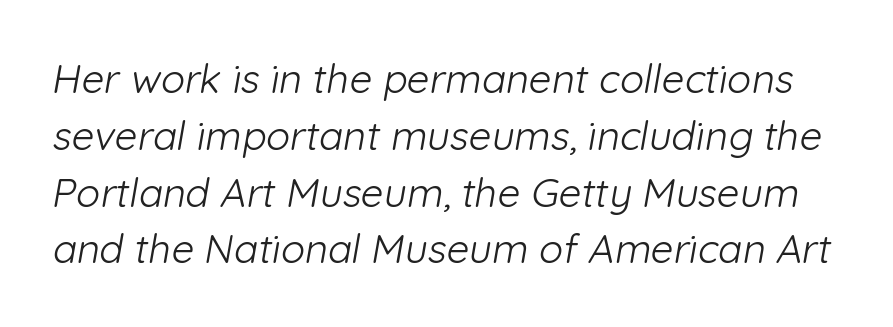
Q: Is the text bold? A: No.
Q: Is the typeface a serif or a sans-serif typeface? A: Sans-serif.
Q: Is the text underlined? A: No.
Q: Is the spacing between letters normal or unusually wide? A: Normal.
Q: Is the spacing between lines tight, normal or loose? A: Normal.
Q: Width (condensed, normal, or wide)? A: Normal.
Q: Stroke contrast? A: Low.
Q: x-height? A: Medium.
Q: Monospaced? A: No.
